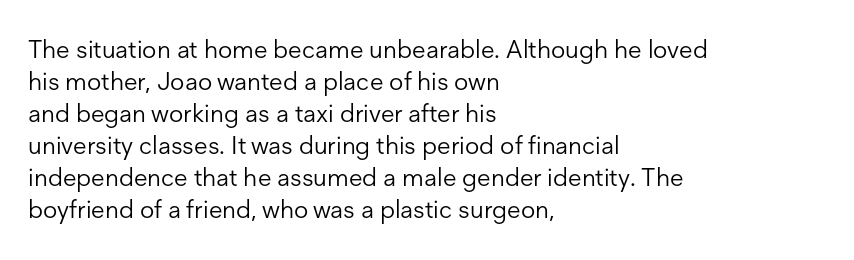
{"italic": "no", "bold": "no", "underline": "no", "align": "left", "line_spacing": "normal", "line_spacing_ratio": 1.28, "letter_spacing": "normal", "letter_spacing_em": 0.0, "glyph_px": 25}
